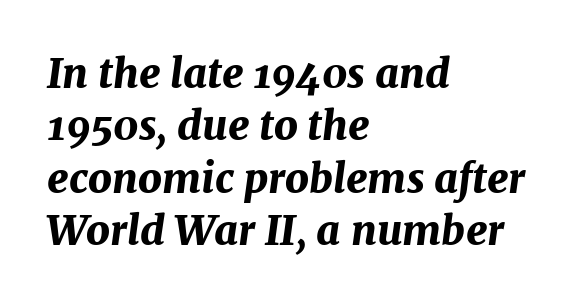
{"italic": "yes", "lean": "right", "slant_degrees": 7, "bold": "yes", "weight": "bold", "width": "normal", "stroke_contrast": "medium", "x_height": "medium", "monospaced": "no", "underline": "no", "align": "left", "line_spacing": "normal", "line_spacing_ratio": 1.28, "letter_spacing": "normal", "letter_spacing_em": 0.0, "glyph_px": 41}
